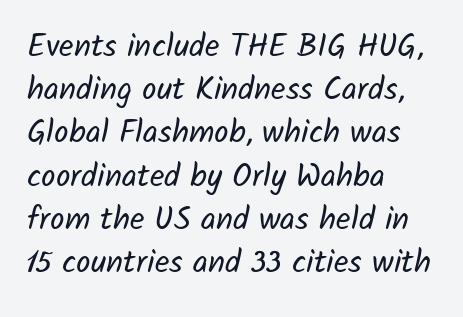
Q: Is the text bold? A: No.
Q: Is the typeface a serif or a sans-serif typeface? A: Sans-serif.
Q: Is the text underlined? A: No.
Q: How is the paragraph aligned? A: Left-aligned.
Q: Is the spacing between letters normal or unusually wide? A: Normal.
Q: Is the spacing between lines tight, normal or loose? A: Normal.
Q: Width (condensed, normal, or wide)? A: Normal.
Q: Stroke contrast? A: Low.
Q: x-height? A: Medium.
Q: Monospaced? A: No.
